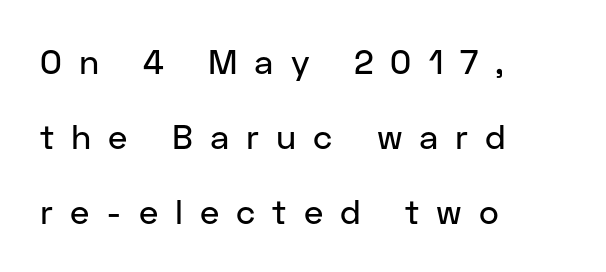
Q: Is the text italic (slanted)? A: No, it is upright.
Q: Is the typeface a serif or a sans-serif typeface? A: Sans-serif.
Q: Is the text underlined? A: No.
Q: How is the paragraph aligned? A: Left-aligned.
Q: Is the spacing between letters normal or unusually wide? A: Unusually wide.
Q: Is the spacing between lines tight, normal or loose? A: Loose.
Q: Width (condensed, normal, or wide)? A: Normal.
Q: Stroke contrast? A: Low.
Q: x-height? A: Medium.
Q: Monospaced? A: No.
